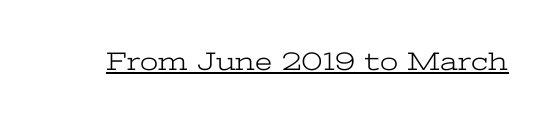
{"italic": "no", "bold": "no", "underline": "yes", "letter_spacing": "normal", "letter_spacing_em": 0.0, "glyph_px": 26}
